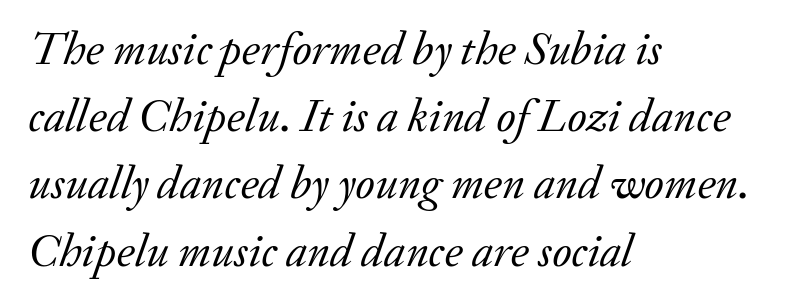
{"serif": "yes", "italic": "yes", "lean": "right", "slant_degrees": 20, "bold": "no", "weight": "regular", "width": "normal", "stroke_contrast": "low", "x_height": "small", "monospaced": "no", "underline": "no", "align": "left", "line_spacing": "normal", "line_spacing_ratio": 1.43, "letter_spacing": "normal", "letter_spacing_em": 0.0, "glyph_px": 47}
